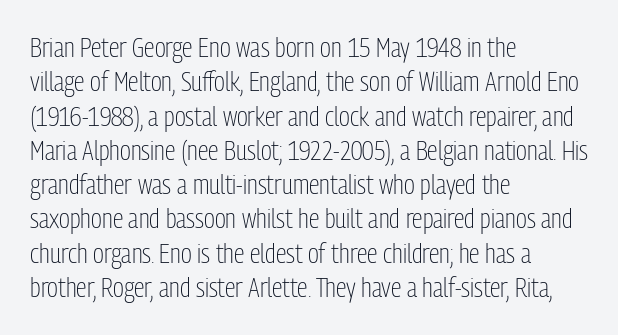
The image shows 27 px text type, upright; set left-aligned, normal line spacing (1.27x), normal letter spacing, not underlined.
